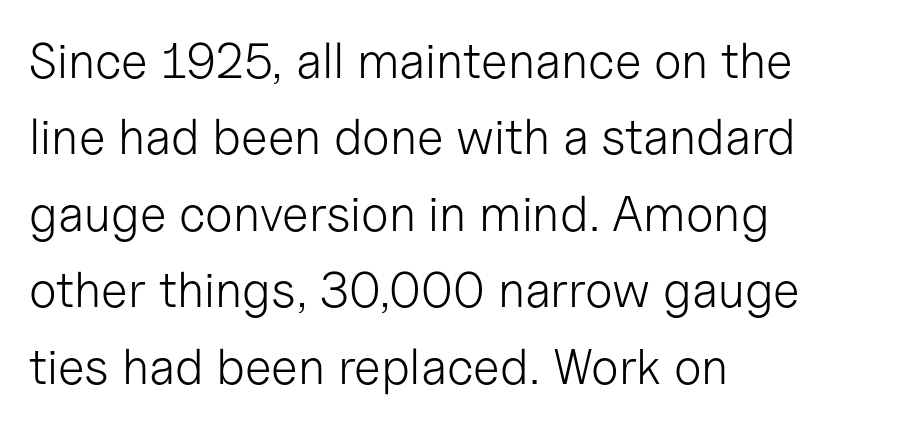
The image shows 50 px light sans-serif type, upright; set left-aligned, normal line spacing (1.53x), normal letter spacing, not underlined; low stroke contrast and a medium x-height.
